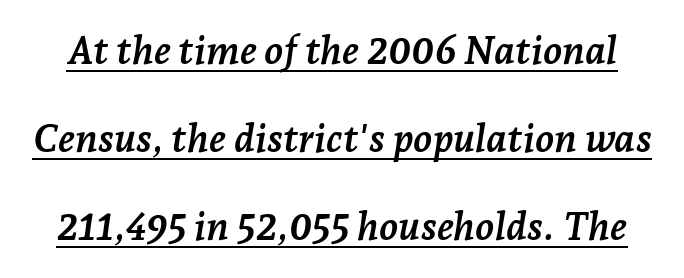
Q: Is the text bold? A: Yes.
Q: Is the text italic (slanted)? A: Yes, it leans right by about 7 degrees.
Q: Is the typeface a serif or a sans-serif typeface? A: Serif.
Q: Is the text underlined? A: Yes.
Q: Is the spacing between letters normal or unusually wide? A: Normal.
Q: Is the spacing between lines tight, normal or loose? A: Loose.
Q: Width (condensed, normal, or wide)? A: Normal.
Q: Stroke contrast? A: Low.
Q: x-height? A: Medium.
Q: Monospaced? A: No.
